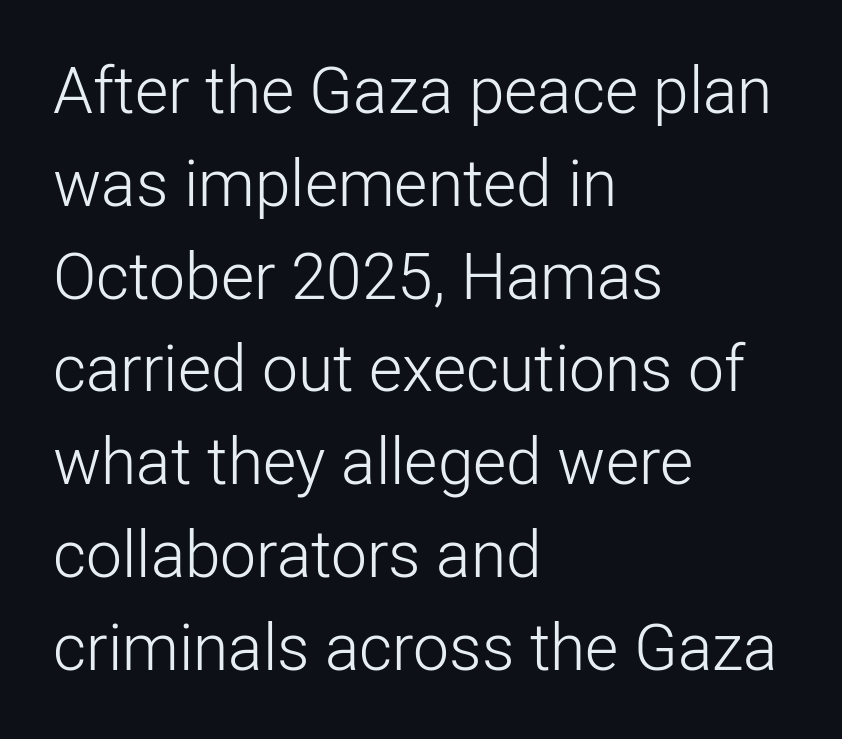
Left-aligned paragraph, ragged on the right. Type style note: lacks serifs. The block of text has a typical density, with ordinary space between rows. Vertical stems look standard width or narrower in stroke. The letterforms sit shoulder to shoulder at normal distance.
